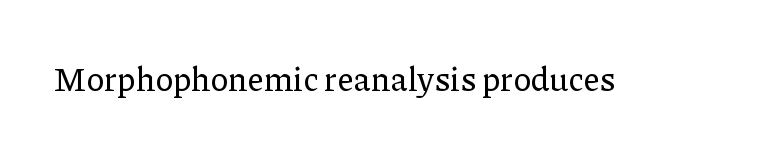
What stands out about the letter spacing? Nothing — it is the standard amount. Note the varied advance widths — an 'i' is clearly narrower than an 'm'. A clean baseline with only descenders dipping below it. Regarding serifs, this sample has them. If you drew a line through each stem, it would be perfectly vertical.
